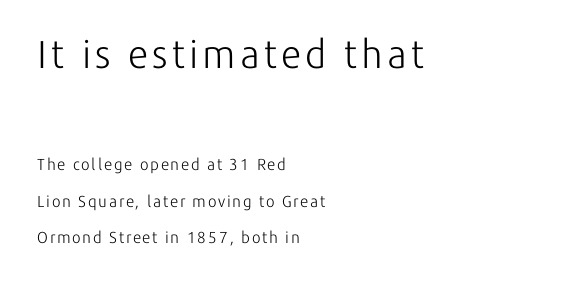
Q: Is the text bold? A: No.
Q: Is the text italic (slanted)? A: No, it is upright.
Q: Is the typeface a serif or a sans-serif typeface? A: Sans-serif.
Q: Is the text underlined? A: No.
Q: How is the paragraph aligned? A: Left-aligned.
Q: Is the spacing between lines tight, normal or loose? A: Loose.
Q: Which block of text is set in a larger size, the first (top) or the second (bottom)? A: The first (top) one.
Q: Width (condensed, normal, or wide)? A: Normal.
Q: Stroke contrast? A: Low.
Q: x-height? A: Medium.
Q: Monospaced? A: No.
